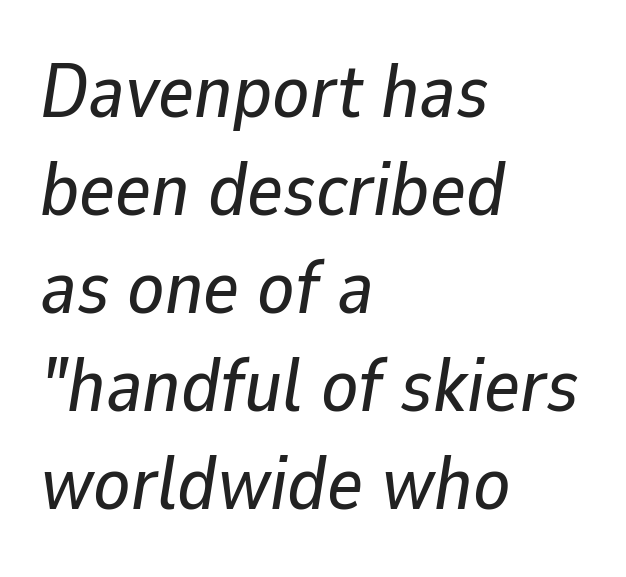
Q: Is the text italic (slanted)? A: Yes, it leans right by about 9 degrees.
Q: Is the text underlined? A: No.
Q: How is the paragraph aligned? A: Left-aligned.
Q: Is the spacing between letters normal or unusually wide? A: Normal.
Q: Is the spacing between lines tight, normal or loose? A: Normal.
Q: Width (condensed, normal, or wide)? A: Normal.
Q: Stroke contrast? A: Low.
Q: x-height? A: Medium.
Q: Monospaced? A: No.
